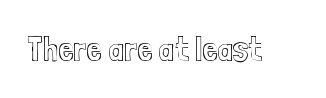
The image shows 34 px condensed type, upright; set normal letter spacing, not underlined; a medium x-height.
